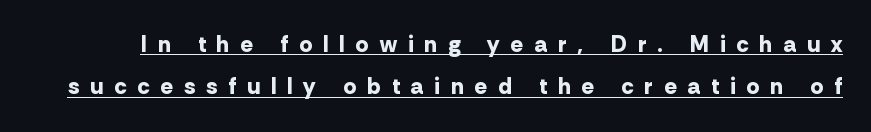
The image shows 23 px bold type, upright; set line spacing 1.84x, unusually wide letter spacing (+0.49 em), underlined.
